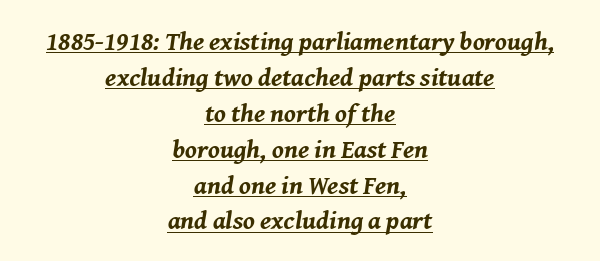
{"italic": "yes", "lean": "right", "slant_degrees": 8, "bold": "yes", "underline": "yes", "align": "center", "line_spacing": "normal", "line_spacing_ratio": 1.38, "letter_spacing": "normal", "letter_spacing_em": 0.0, "glyph_px": 26}
